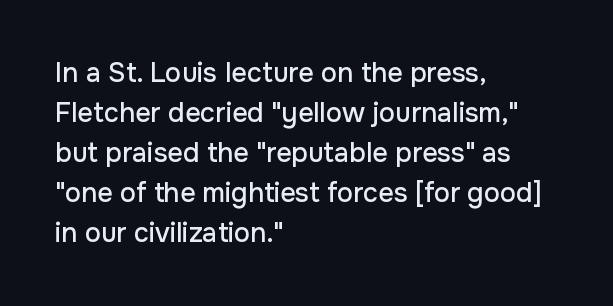
The image shows 27 px text type, upright; set left-aligned, normal line spacing (1.48x), normal letter spacing, not underlined.
